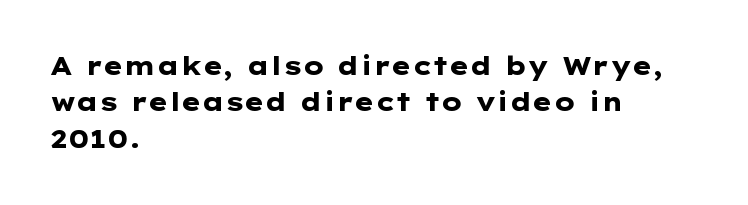
Q: Is the text bold? A: Yes.
Q: Is the text italic (slanted)? A: No, it is upright.
Q: Is the text underlined? A: No.
Q: How is the paragraph aligned? A: Left-aligned.
Q: Is the spacing between letters normal or unusually wide? A: Normal.
Q: Is the spacing between lines tight, normal or loose? A: Normal.
